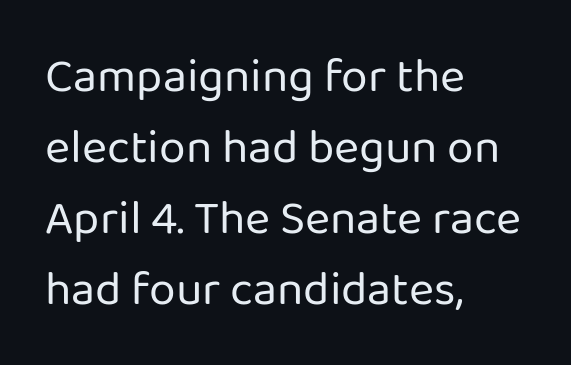
Q: Is the text bold? A: No.
Q: Is the text italic (slanted)? A: No, it is upright.
Q: Is the typeface a serif or a sans-serif typeface? A: Sans-serif.
Q: Is the text underlined? A: No.
Q: How is the paragraph aligned? A: Left-aligned.
Q: Is the spacing between letters normal or unusually wide? A: Normal.
Q: Is the spacing between lines tight, normal or loose? A: Normal.
Q: Width (condensed, normal, or wide)? A: Normal.
Q: Stroke contrast? A: Low.
Q: x-height? A: Medium.
Q: Monospaced? A: No.
